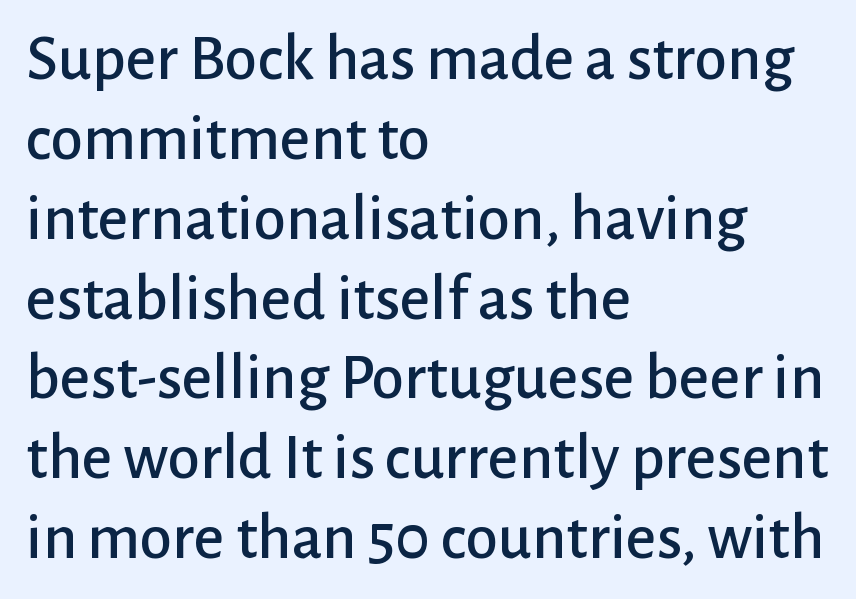
{"serif": "no", "italic": "no", "width": "normal", "stroke_contrast": "low", "x_height": "medium", "monospaced": "no", "underline": "no", "align": "left", "line_spacing_ratio": 1.21, "letter_spacing": "normal", "letter_spacing_em": 0.0, "glyph_px": 66}
